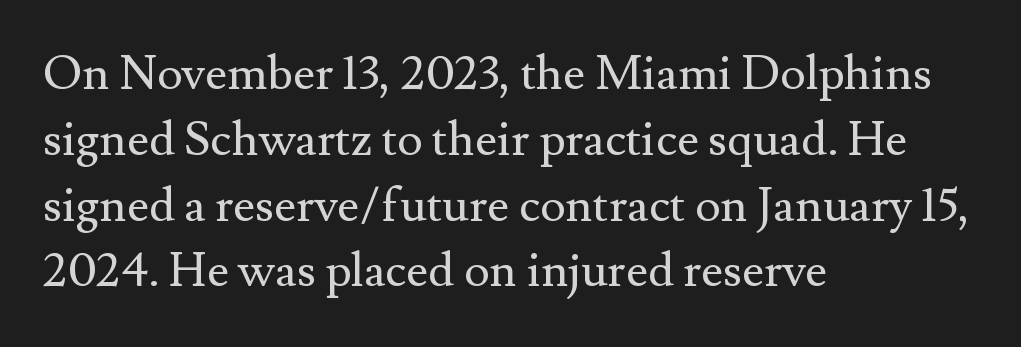
The image shows 48 px regular-weight serif type, upright; set left-aligned, normal line spacing (1.37x), normal letter spacing, not underlined; medium stroke contrast and a small x-height.
